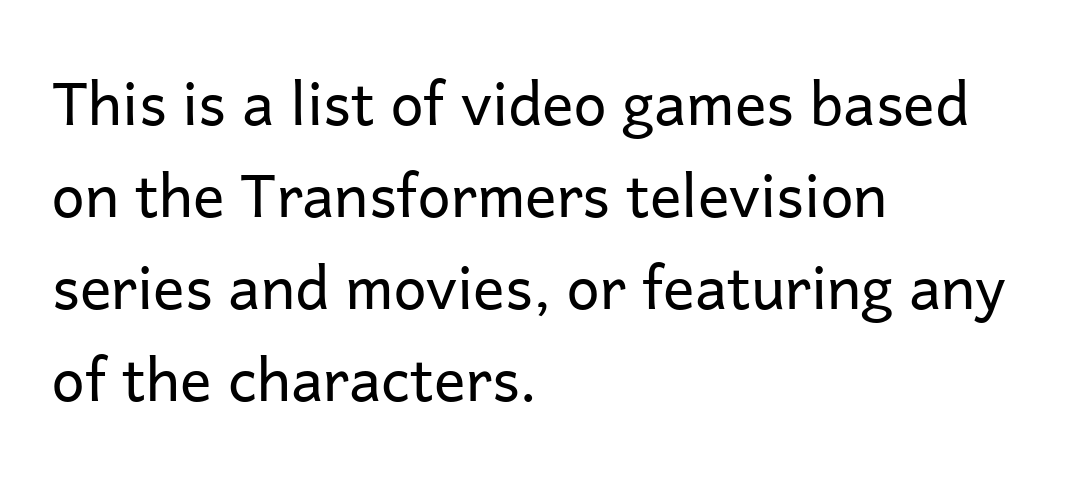
The image shows 59 px regular-weight sans-serif type, upright; set left-aligned, normal line spacing (1.56x), normal letter spacing, not underlined; low stroke contrast and a medium x-height.
